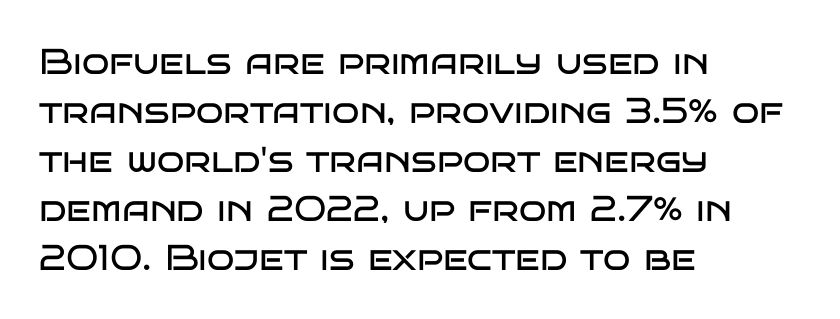
The image shows 36 px regular-weight, wide sans-serif type, upright; set left-aligned, normal line spacing (1.36x), normal letter spacing, not underlined; low stroke contrast and a large x-height.
